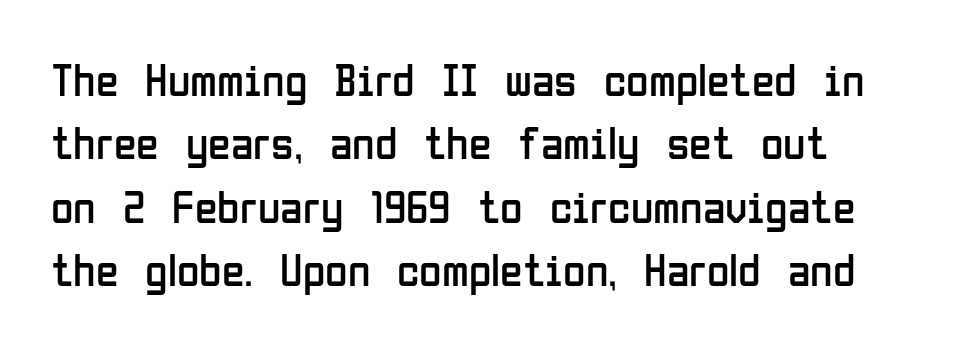
The image shows 46 px regular-weight, condensed sans-serif type, upright; set normal line spacing (1.38x), normal letter spacing, not underlined; low stroke contrast and a medium x-height.
